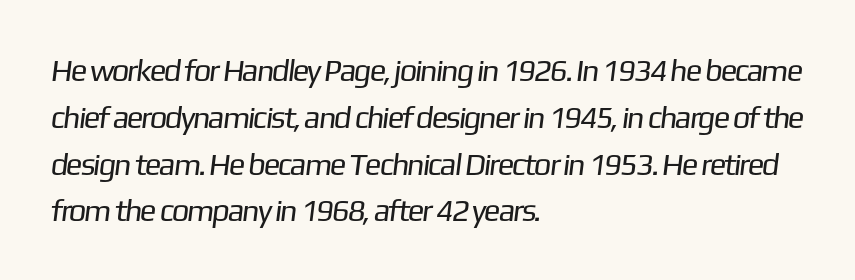
The characters are drawn with everyday or finer stroke widths. How are the letters spaced? Ordinarily, with no added tracking. The zone under the glyphs is completely vacant. The space between consecutive lines is moderate. Is this a fixed-width face? No — the glyphs have proportional, varying widths. Short and long lines alike share a common starting point at left.
